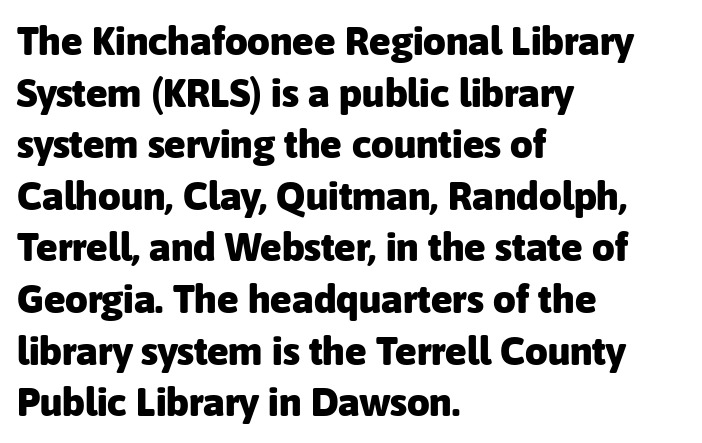
{"serif": "no", "italic": "no", "bold": "yes", "weight": "heavy", "width": "normal", "stroke_contrast": "low", "x_height": "medium", "monospaced": "no", "underline": "no", "align": "left", "line_spacing": "normal", "line_spacing_ratio": 1.29, "letter_spacing": "normal", "letter_spacing_em": 0.0, "glyph_px": 40}
